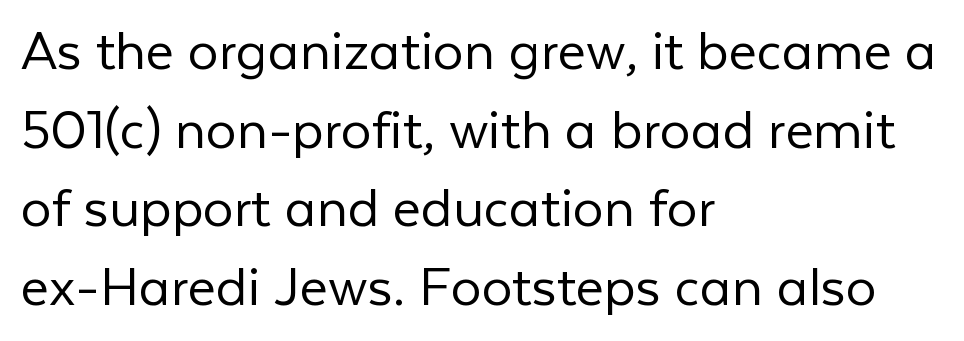
{"serif": "no", "italic": "no", "bold": "no", "weight": "light", "width": "normal", "stroke_contrast": "low", "x_height": "medium", "monospaced": "no", "underline": "no", "align": "left", "line_spacing": "normal", "line_spacing_ratio": 1.29, "letter_spacing": "normal", "letter_spacing_em": 0.0, "glyph_px": 61}
